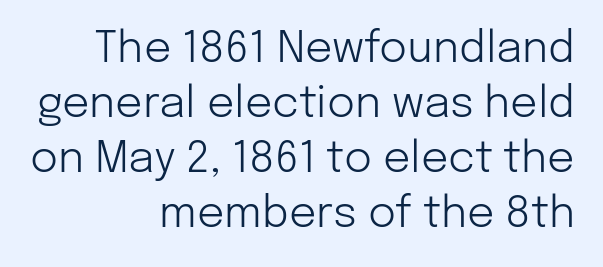
Nobody drew a line under any word here. Successive baselines arrive at the customary interval. Is the letter spacing exaggerated? No — it looks like the ordinary default. On a weight scale, this lands at 450 or below. Is the block centered? No — it sits flush against the right margin.
